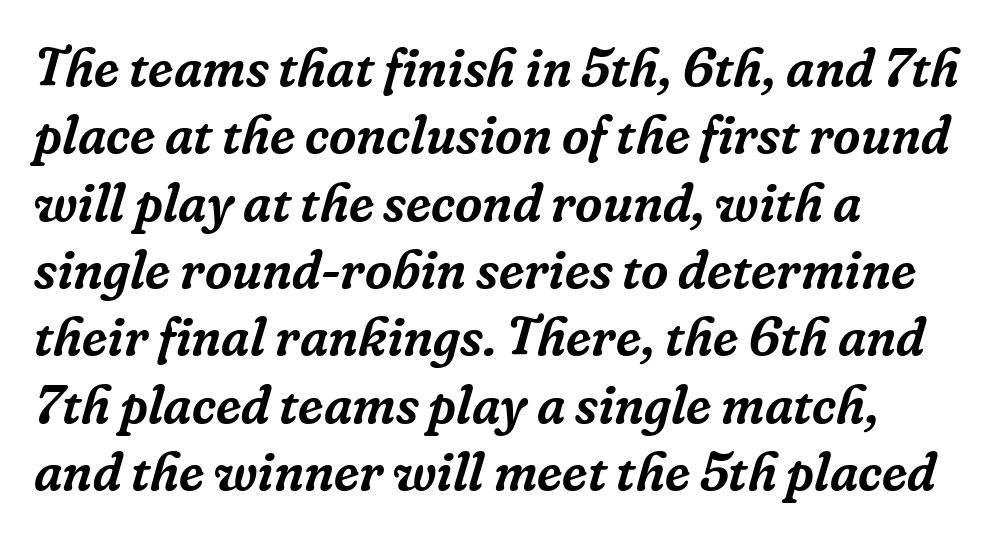
The image shows 53 px serif type, italic (leaning right); set left-aligned, normal line spacing (1.27x), normal letter spacing, not underlined; low stroke contrast and a medium x-height.
